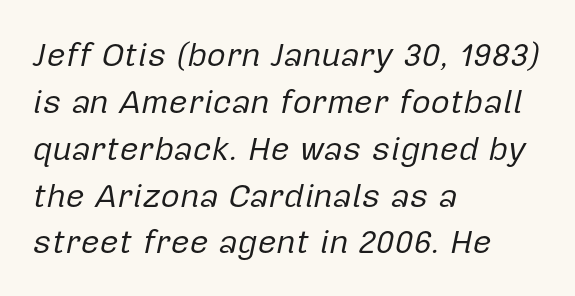
Nothing unusual about the tracking: characters are spaced as the font intends. Yep, that's italic — everything's leaning. The line-height multiplier appears to be the usual default. This sample has the flowing, uneven cadence of proportional lettering.
